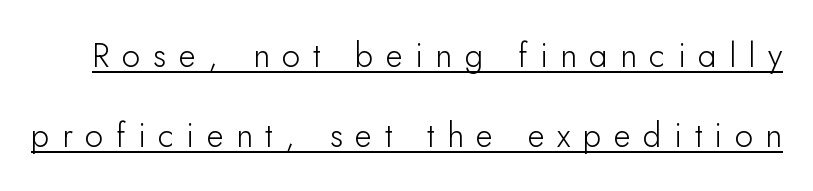
The image shows 33 px sans-serif type, upright; set loose line spacing (2.42x), unusually wide letter spacing (+0.38 em), underlined; low stroke contrast and a small x-height.
